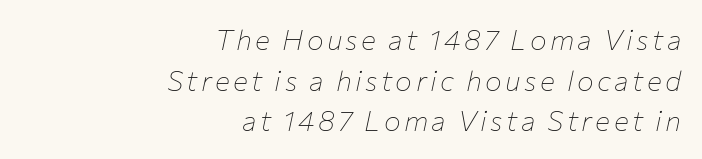
Nobody drew a line under any word here. Varying glyph widths throughout — classic text-font behaviour. Every row of glyphs terminates at an identical x-position on the right. Caption: face not bold, strokes unweighted. Whoever set this chose a conventional vertical rhythm. The letters are slanted; this is an italic face.
